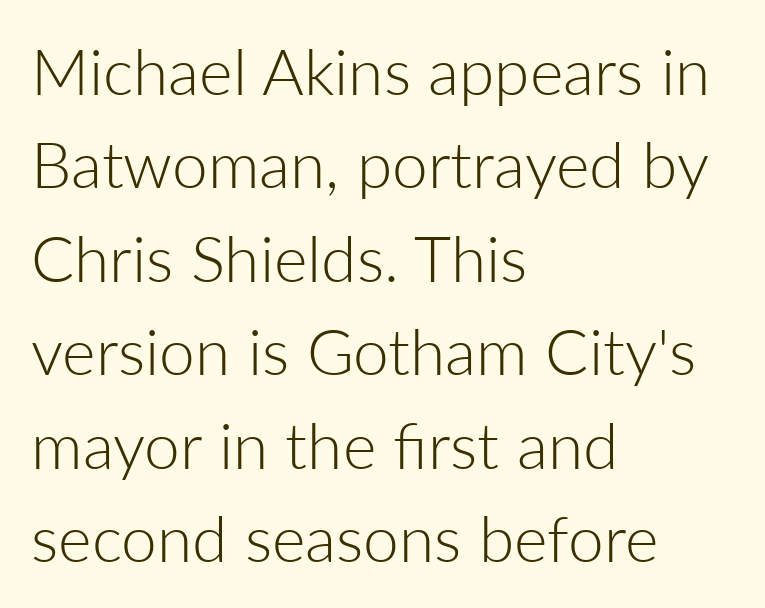
{"serif": "no", "italic": "no", "bold": "no", "weight": "light", "width": "normal", "stroke_contrast": "low", "x_height": "medium", "monospaced": "no", "underline": "no", "align": "left", "line_spacing": "normal", "line_spacing_ratio": 1.46, "letter_spacing": "normal", "letter_spacing_em": 0.0, "glyph_px": 64}
